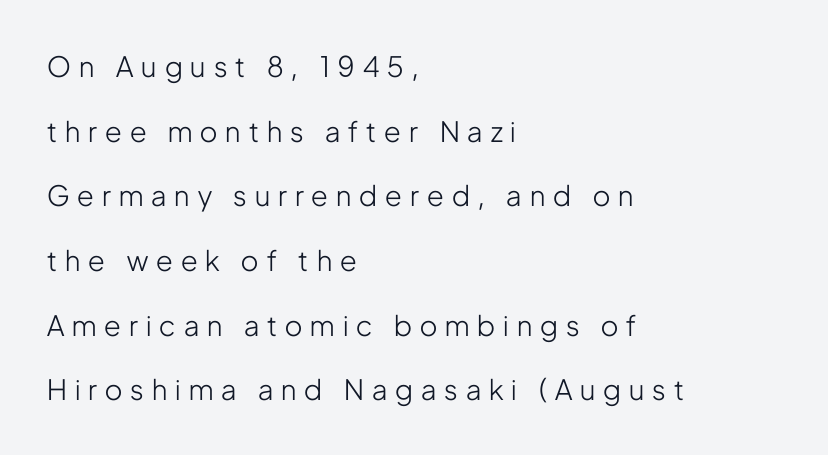
Honestly, the rows look like they've been pulled way apart. Stems and bowls with no extra thickness — not bold. Posture: vertical. Unlike a traditional serif, this face leaves its strokes unadorned.
